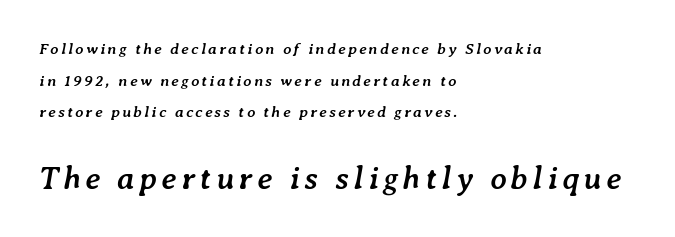
Q: Is the text bold? A: Yes.
Q: Is the text italic (slanted)? A: Yes, it leans right by about 7 degrees.
Q: Is the text underlined? A: No.
Q: How is the paragraph aligned? A: Left-aligned.
Q: Is the spacing between lines tight, normal or loose? A: Loose.
Q: Which block of text is set in a larger size, the first (top) or the second (bottom)? A: The second (bottom) one.
Q: Width (condensed, normal, or wide)? A: Normal.
Q: Stroke contrast? A: Low.
Q: x-height? A: Medium.
Q: Monospaced? A: No.
